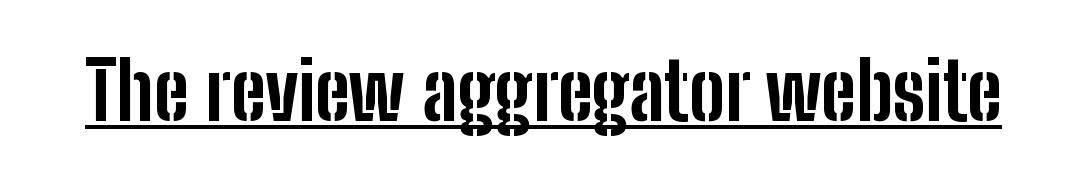
{"serif": "no", "italic": "no", "bold": "yes", "weight": "bold", "width": "condensed", "stroke_contrast": "low", "x_height": "medium", "monospaced": "no", "underline": "yes", "letter_spacing": "normal", "letter_spacing_em": 0.0, "glyph_px": 80}
